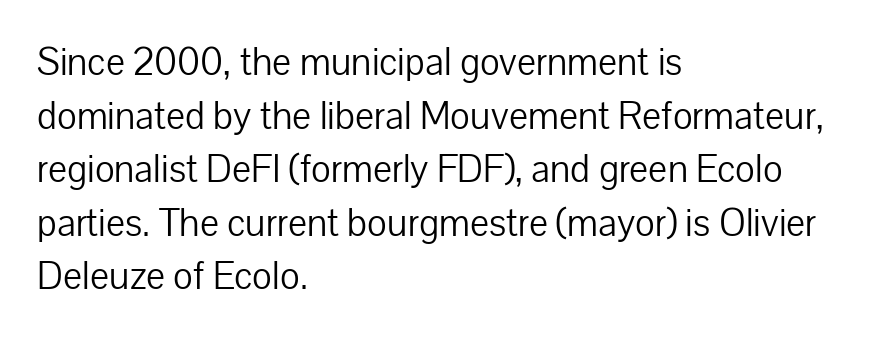
{"serif": "no", "italic": "no", "bold": "no", "weight": "light", "width": "normal", "stroke_contrast": "low", "x_height": "medium", "monospaced": "no", "underline": "no", "align": "left", "line_spacing": "normal", "line_spacing_ratio": 1.41, "letter_spacing": "normal", "letter_spacing_em": 0.0, "glyph_px": 38}
